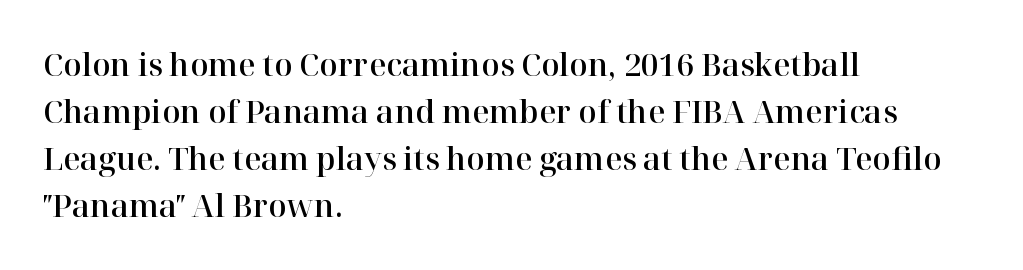
Q: Is the text italic (slanted)? A: No, it is upright.
Q: Is the typeface a serif or a sans-serif typeface? A: Serif.
Q: Is the text underlined? A: No.
Q: How is the paragraph aligned? A: Left-aligned.
Q: Is the spacing between letters normal or unusually wide? A: Normal.
Q: Is the spacing between lines tight, normal or loose? A: Normal.
Q: Width (condensed, normal, or wide)? A: Normal.
Q: Stroke contrast? A: High.
Q: x-height? A: Medium.
Q: Monospaced? A: No.
